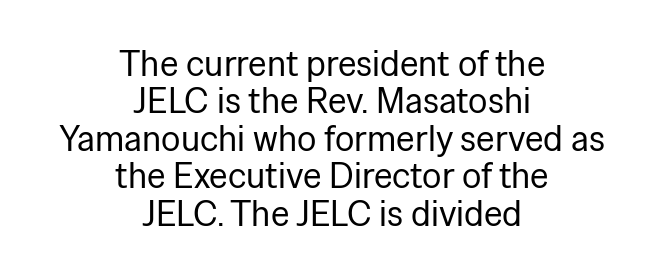
Q: Is the text bold? A: No.
Q: Is the text italic (slanted)? A: No, it is upright.
Q: Is the typeface a serif or a sans-serif typeface? A: Sans-serif.
Q: Is the text underlined? A: No.
Q: How is the paragraph aligned? A: Centered.
Q: Is the spacing between letters normal or unusually wide? A: Normal.
Q: Is the spacing between lines tight, normal or loose? A: Tight.
Q: Width (condensed, normal, or wide)? A: Normal.
Q: Stroke contrast? A: Low.
Q: x-height? A: Medium.
Q: Monospaced? A: No.
